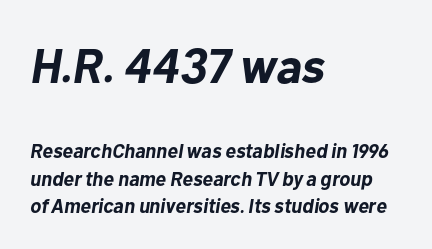
The passage shown stacks its lines at a standard gap. The emphasis by scale lands on block number one, above. Horizontally, the lines are justified to the leading edge only. The baseline area is clear. Short note: letters normally spaced.
